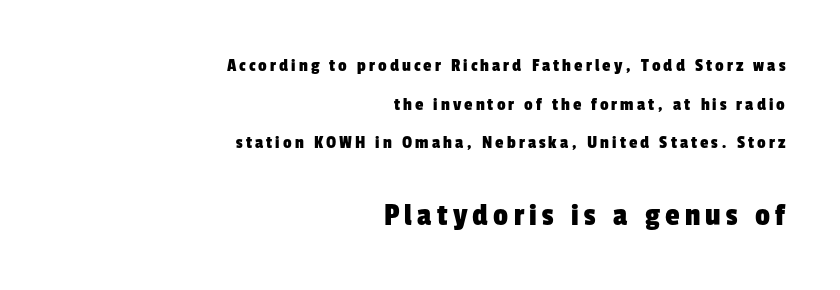
A typesetter would call this leading open, well beyond the default. Rule under the text: the space is simply empty. The characters display no serif detailing; their extremities are plain. Where is the straight margin? On the right. The face used here is proportionally spaced, like ordinary book or web type.
